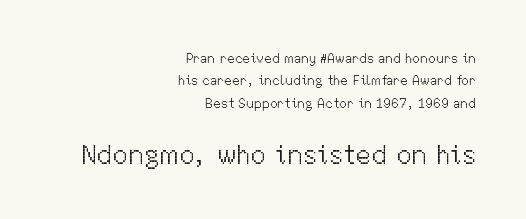
{"serif": "no", "italic": "no", "bold": "no", "weight": "light", "width": "normal", "stroke_contrast": "medium", "x_height": "medium", "monospaced": "no", "underline": "no", "align": "right", "line_spacing": "normal", "line_spacing_ratio": 1.59, "letter_spacing": "normal", "letter_spacing_em": 0.0, "larger_block": "second", "size_ratio": 2.0, "glyph_px": 28}
